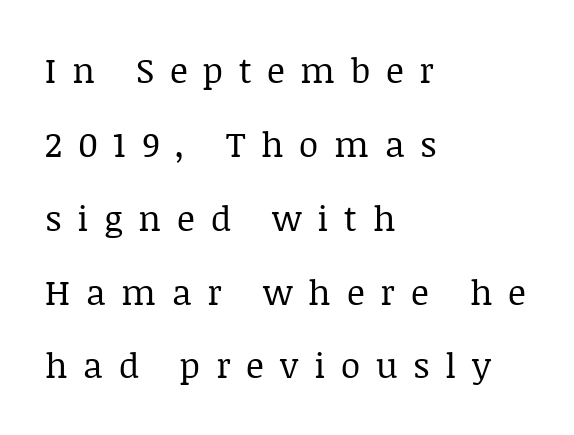
{"serif": "yes", "italic": "no", "bold": "no", "weight": "regular", "width": "normal", "stroke_contrast": "low", "x_height": "large", "monospaced": "no", "underline": "no", "align": "left", "line_spacing": "loose", "line_spacing_ratio": 2.11, "letter_spacing": "wide", "letter_spacing_em": 0.45, "glyph_px": 35}
